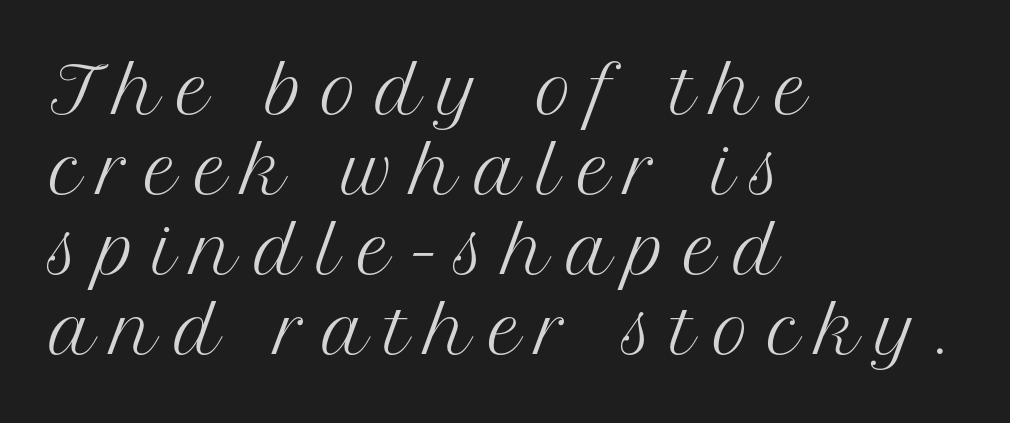
Q: Is the text bold? A: No.
Q: Is the text italic (slanted)? A: Yes.
Q: Is the typeface a serif or a sans-serif typeface? A: Serif.
Q: Is the text underlined? A: No.
Q: How is the paragraph aligned? A: Left-aligned.
Q: Is the spacing between letters normal or unusually wide? A: Unusually wide.
Q: Is the spacing between lines tight, normal or loose? A: Normal.
Q: Width (condensed, normal, or wide)? A: Normal.
Q: Stroke contrast? A: Medium.
Q: x-height? A: Medium.
Q: Monospaced? A: No.
